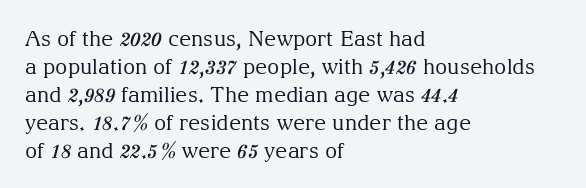
The image shows 21 px text type, upright; set left-aligned, normal line spacing (1.33x), normal letter spacing, not underlined.
